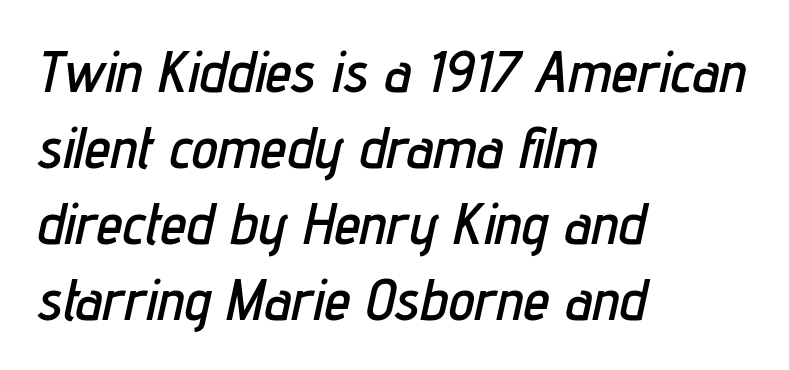
Q: Is the text italic (slanted)? A: Yes, it leans right by about 12 degrees.
Q: Is the text underlined? A: No.
Q: How is the paragraph aligned? A: Left-aligned.
Q: Is the spacing between letters normal or unusually wide? A: Normal.
Q: Is the spacing between lines tight, normal or loose? A: Normal.
Q: Width (condensed, normal, or wide)? A: Condensed.
Q: Stroke contrast? A: Low.
Q: x-height? A: Medium.
Q: Monospaced? A: No.
